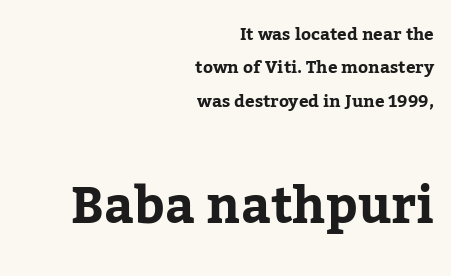
{"serif": "yes", "italic": "no", "width": "normal", "stroke_contrast": "low", "x_height": "medium", "monospaced": "no", "underline": "no", "align": "right", "line_spacing": "loose", "line_spacing_ratio": 1.97, "letter_spacing": "normal", "letter_spacing_em": 0.0, "larger_block": "second", "size_ratio": 2.94, "glyph_px": 50}
